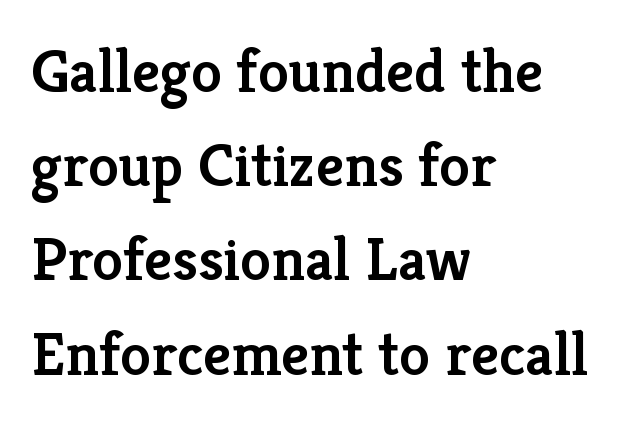
Q: Is the text bold? A: Semi-bold.
Q: Is the text italic (slanted)? A: No, it is upright.
Q: Is the typeface a serif or a sans-serif typeface? A: Serif.
Q: Is the text underlined? A: No.
Q: How is the paragraph aligned? A: Left-aligned.
Q: Is the spacing between letters normal or unusually wide? A: Normal.
Q: Is the spacing between lines tight, normal or loose? A: Normal.
Q: Width (condensed, normal, or wide)? A: Normal.
Q: Stroke contrast? A: Low.
Q: x-height? A: Medium.
Q: Monospaced? A: No.
